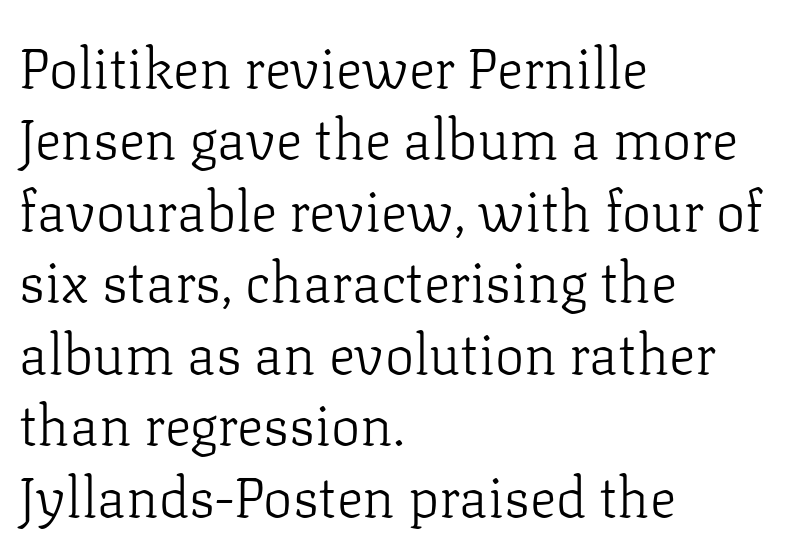
Leading matches the norm, producing a regular column. Every character sits straight up, as roman type does. The strokes carry an ordinary text weight at most. This sample has the flowing, uneven cadence of proportional lettering.
